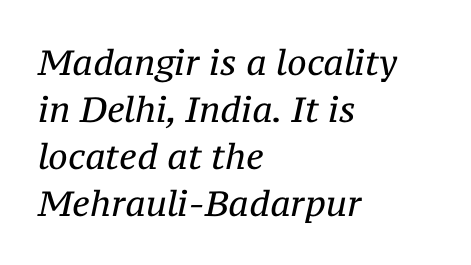
Q: Is the text bold? A: No.
Q: Is the text italic (slanted)? A: Yes, it leans right by about 12 degrees.
Q: Is the typeface a serif or a sans-serif typeface? A: Serif.
Q: Is the text underlined? A: No.
Q: How is the paragraph aligned? A: Left-aligned.
Q: Is the spacing between letters normal or unusually wide? A: Normal.
Q: Is the spacing between lines tight, normal or loose? A: Normal.
Q: Width (condensed, normal, or wide)? A: Normal.
Q: Stroke contrast? A: Medium.
Q: x-height? A: Medium.
Q: Monospaced? A: No.
